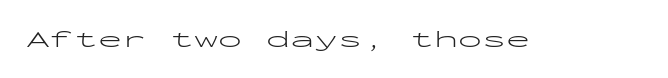
The image shows 24 px text type, upright; set normal letter spacing, not underlined.
